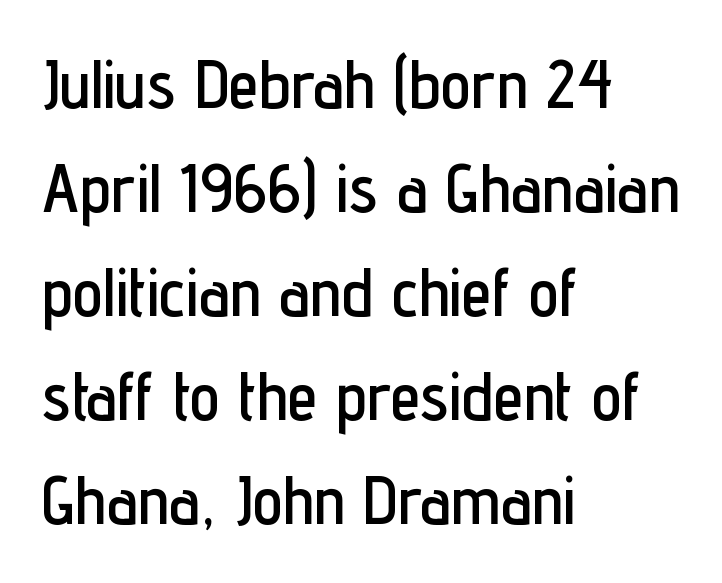
These lines keep a tight, regular rhythm from letter to letter. A typesetter would call this leading conventional body-copy spacing. This sample has the flowing, uneven cadence of proportional lettering. Lines of text with bare space underneath.
